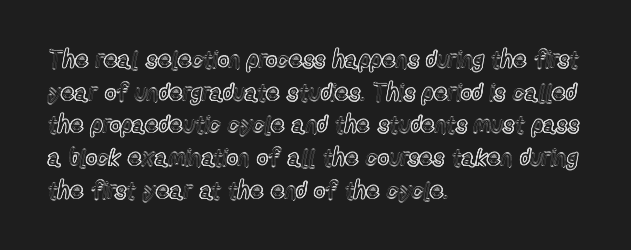
Q: Is the text italic (slanted)? A: Yes.
Q: Is the text underlined? A: No.
Q: How is the paragraph aligned? A: Left-aligned.
Q: Is the spacing between letters normal or unusually wide? A: Normal.
Q: Is the spacing between lines tight, normal or loose? A: Normal.
